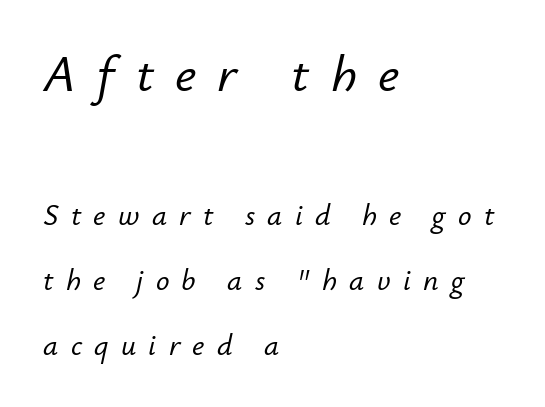
Q: Is the text italic (slanted)? A: Yes, it leans right by about 12 degrees.
Q: Is the text underlined? A: No.
Q: How is the paragraph aligned? A: Left-aligned.
Q: Is the spacing between letters normal or unusually wide? A: Unusually wide.
Q: Is the spacing between lines tight, normal or loose? A: Loose.
Q: Which block of text is set in a larger size, the first (top) or the second (bottom)? A: The first (top) one.
Q: Width (condensed, normal, or wide)? A: Normal.
Q: Stroke contrast? A: Low.
Q: x-height? A: Small.
Q: Monospaced? A: No.
